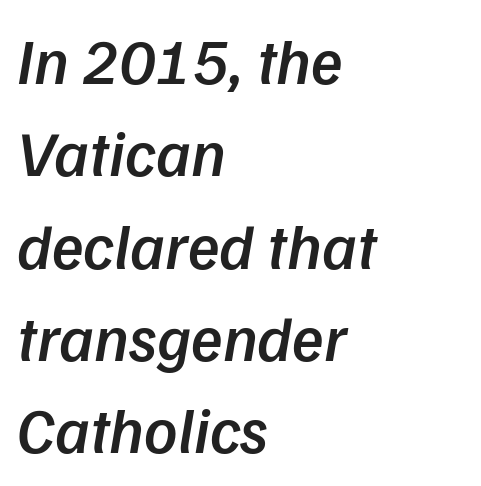
{"serif": "no", "bold": "semi", "weight": "semibold", "width": "normal", "stroke_contrast": "low", "x_height": "medium", "monospaced": "no", "underline": "no", "align": "left", "line_spacing": "normal", "line_spacing_ratio": 1.42, "letter_spacing": "normal", "letter_spacing_em": 0.0, "glyph_px": 65}
